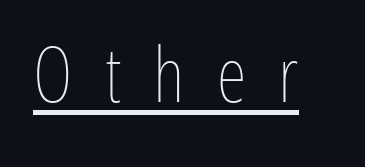
The image shows 77 px thin, condensed type, upright; set unusually wide letter spacing (+0.42 em), underlined; low stroke contrast and a medium x-height.
